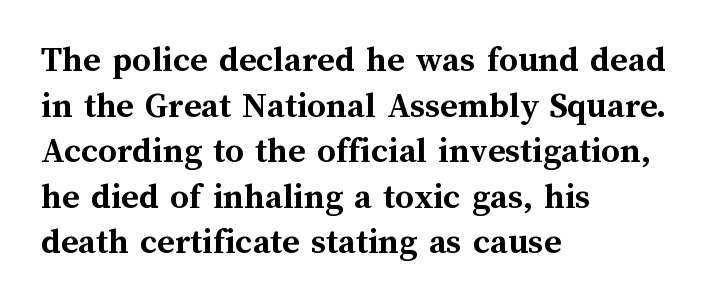
{"italic": "no", "bold": "yes", "weight": "semibold", "width": "normal", "stroke_contrast": "medium", "x_height": "medium", "monospaced": "no", "underline": "no", "align": "left", "line_spacing_ratio": 1.23, "letter_spacing": "normal", "letter_spacing_em": 0.0, "glyph_px": 37}
